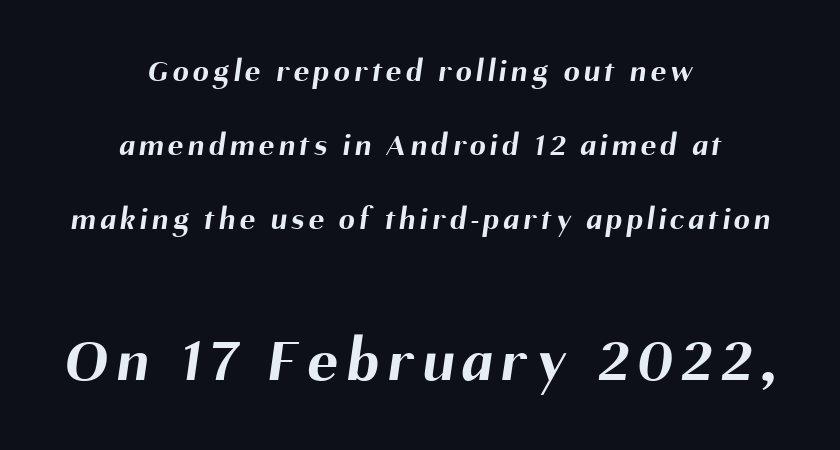
The image shows 63 px bold sans-serif type; set centered, loose line spacing (2.31x), not underlined; the second (bottom) block is 1.97x larger; medium stroke contrast and a medium x-height.
